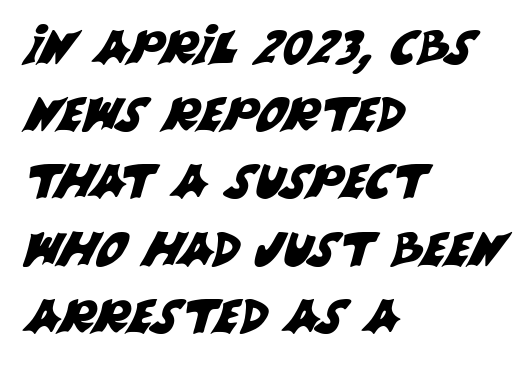
Q: Is the typeface a serif or a sans-serif typeface? A: Sans-serif.
Q: Is the text underlined? A: No.
Q: How is the paragraph aligned? A: Left-aligned.
Q: Is the spacing between letters normal or unusually wide? A: Normal.
Q: Is the spacing between lines tight, normal or loose? A: Normal.
Q: Width (condensed, normal, or wide)? A: Normal.
Q: Stroke contrast? A: Medium.
Q: x-height? A: Large.
Q: Monospaced? A: No.
